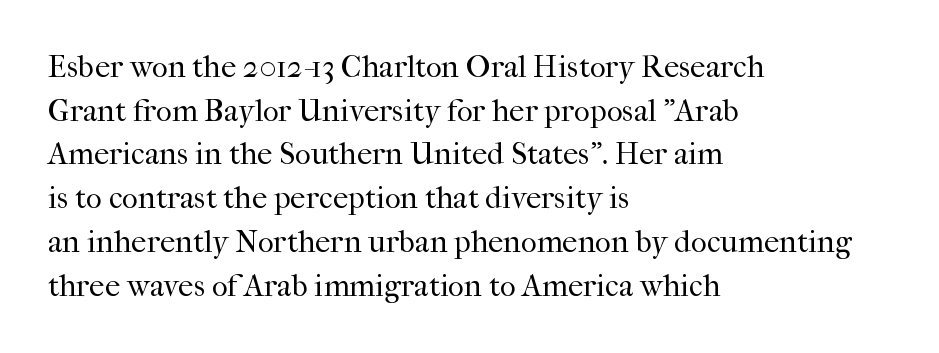
Q: Is the text bold? A: No.
Q: Is the text italic (slanted)? A: No, it is upright.
Q: Is the typeface a serif or a sans-serif typeface? A: Serif.
Q: Is the text underlined? A: No.
Q: How is the paragraph aligned? A: Left-aligned.
Q: Is the spacing between letters normal or unusually wide? A: Normal.
Q: Is the spacing between lines tight, normal or loose? A: Normal.
Q: Width (condensed, normal, or wide)? A: Normal.
Q: Stroke contrast? A: High.
Q: x-height? A: Medium.
Q: Monospaced? A: No.
